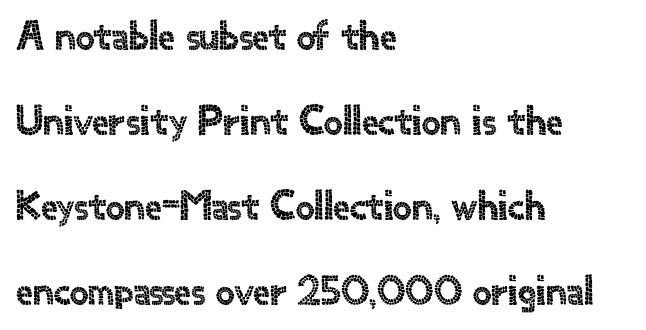
{"serif": "no", "italic": "no", "width": "normal", "x_height": "small", "monospaced": "no", "underline": "no", "align": "left", "line_spacing": "loose", "line_spacing_ratio": 2.02, "letter_spacing": "normal", "letter_spacing_em": 0.0, "glyph_px": 42}
